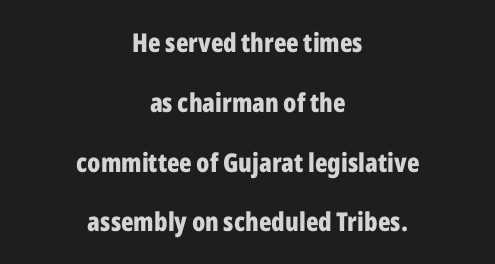
Q: Is the text bold? A: Yes.
Q: Is the text italic (slanted)? A: No, it is upright.
Q: Is the text underlined? A: No.
Q: How is the paragraph aligned? A: Centered.
Q: Is the spacing between letters normal or unusually wide? A: Normal.
Q: Is the spacing between lines tight, normal or loose? A: Loose.
